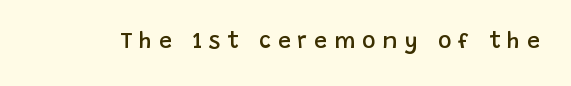
This rendering widens character spacing well past its baseline value. Type without underlining. The specimen reads as upright at a glance. Weight: semibold (demi).
